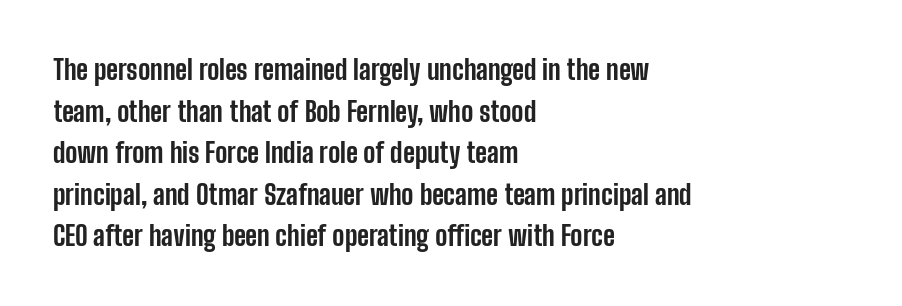
{"italic": "no", "bold": "yes", "underline": "no", "align": "left", "line_spacing": "normal", "line_spacing_ratio": 1.54, "letter_spacing": "normal", "letter_spacing_em": 0.0, "glyph_px": 27}
